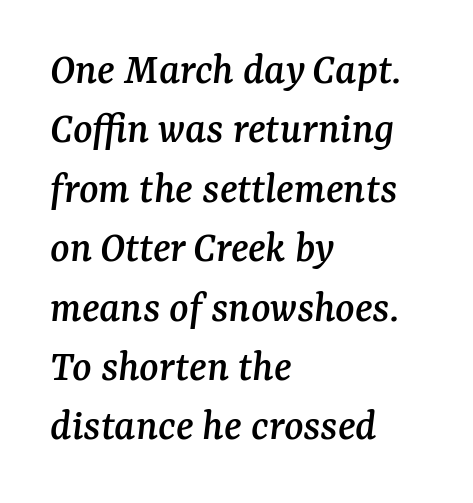
{"serif": "yes", "italic": "yes", "lean": "right", "slant_degrees": 7, "width": "normal", "stroke_contrast": "medium", "x_height": "medium", "monospaced": "no", "underline": "no", "align": "left", "line_spacing": "normal", "line_spacing_ratio": 1.32, "letter_spacing": "normal", "letter_spacing_em": 0.0, "glyph_px": 45}
